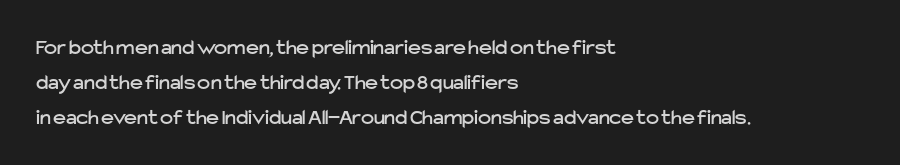
{"italic": "no", "underline": "no", "align": "left", "line_spacing": "normal", "line_spacing_ratio": 1.59, "letter_spacing": "normal", "letter_spacing_em": 0.0, "glyph_px": 22}
